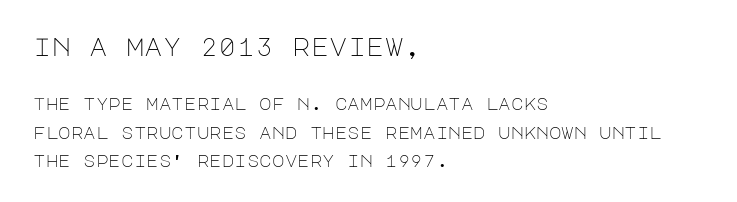
In this sample the first text group is rendered at the bigger scale. Has an underline been added? It has not. Students, note that the glyphs here touch the page at normal intervals. Leading matches the norm, producing a regular column. Stroke mass is kept to a normal reading level or below.
